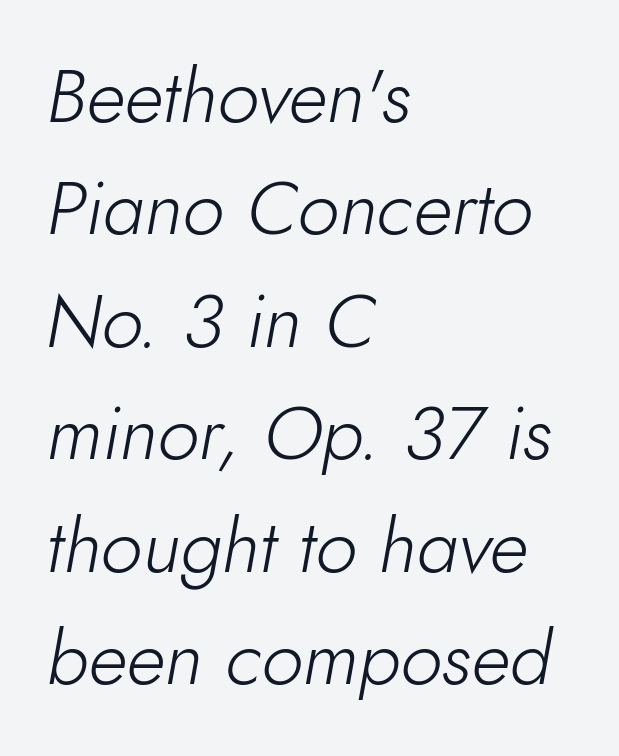
Q: Is the text bold? A: No.
Q: Is the text italic (slanted)? A: Yes, it leans right by about 10 degrees.
Q: Is the text underlined? A: No.
Q: How is the paragraph aligned? A: Left-aligned.
Q: Is the spacing between letters normal or unusually wide? A: Normal.
Q: Is the spacing between lines tight, normal or loose? A: Normal.
Q: Width (condensed, normal, or wide)? A: Normal.
Q: Stroke contrast? A: Low.
Q: x-height? A: Small.
Q: Monospaced? A: No.
